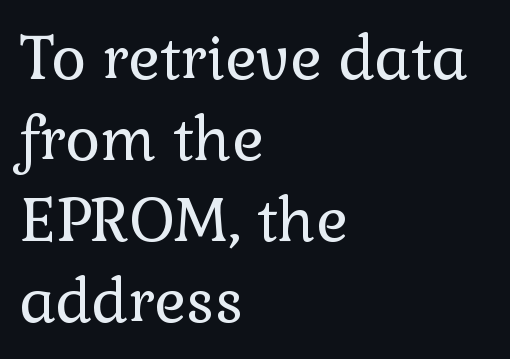
{"serif": "yes", "italic": "no", "bold": "no", "weight": "regular", "width": "normal", "x_height": "medium", "monospaced": "no", "underline": "no", "align": "left", "line_spacing": "normal", "line_spacing_ratio": 1.35, "letter_spacing": "normal", "letter_spacing_em": 0.0, "glyph_px": 60}
